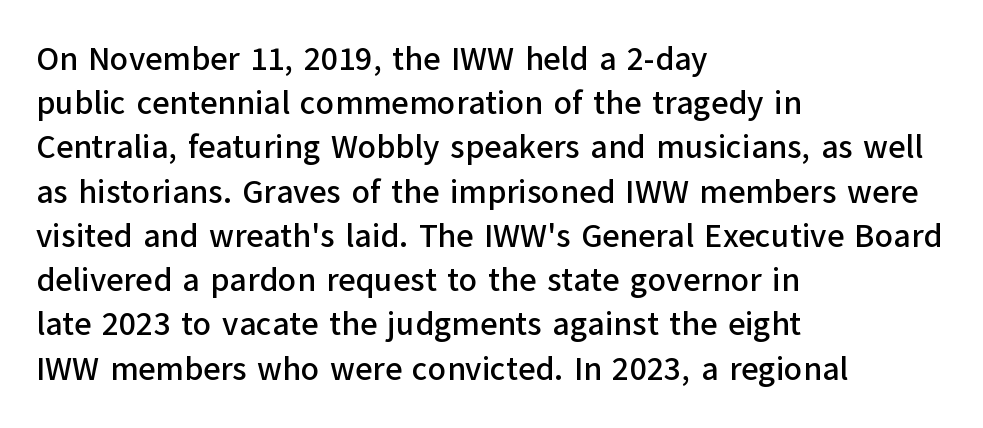
{"serif": "no", "italic": "no", "width": "normal", "stroke_contrast": "low", "x_height": "medium", "monospaced": "no", "underline": "no", "align": "left", "line_spacing": "normal", "line_spacing_ratio": 1.34, "letter_spacing": "normal", "letter_spacing_em": 0.0, "glyph_px": 33}
